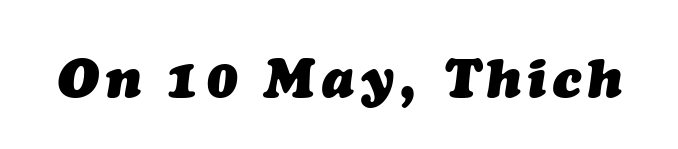
Q: Is the text bold? A: Yes.
Q: Is the text italic (slanted)? A: Yes, it leans right by about 7 degrees.
Q: Is the text underlined? A: No.
Q: Width (condensed, normal, or wide)? A: Normal.
Q: Stroke contrast? A: Medium.
Q: x-height? A: Medium.
Q: Monospaced? A: No.
